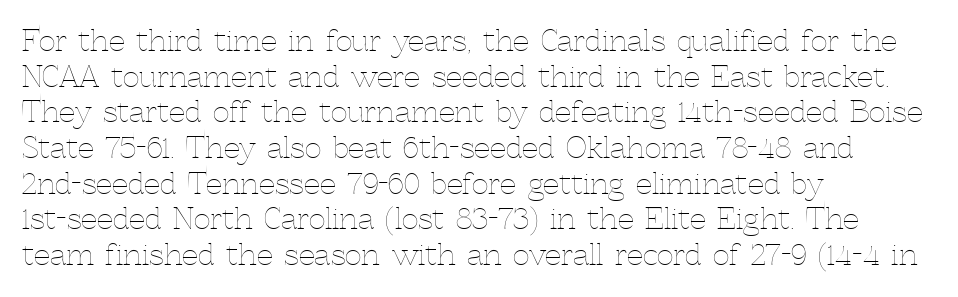
{"italic": "no", "bold": "no", "weight": "thin", "width": "normal", "x_height": "medium", "monospaced": "no", "underline": "no", "align": "left", "line_spacing_ratio": 1.23, "letter_spacing": "normal", "letter_spacing_em": 0.0, "glyph_px": 29}
